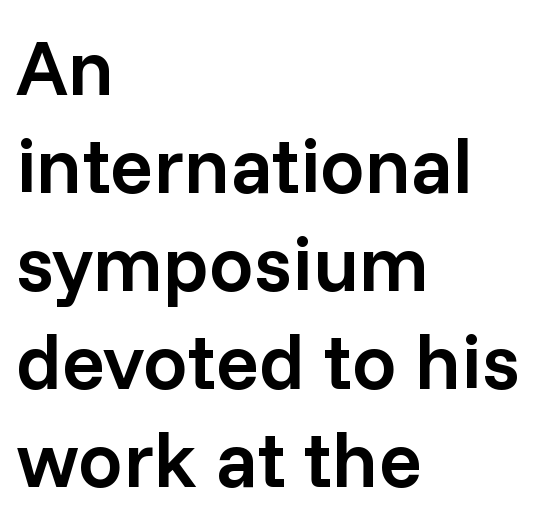
The image shows 79 px semibold sans-serif type, upright; set left-aligned, line spacing 1.24x, normal letter spacing, not underlined; low stroke contrast and a medium x-height.
